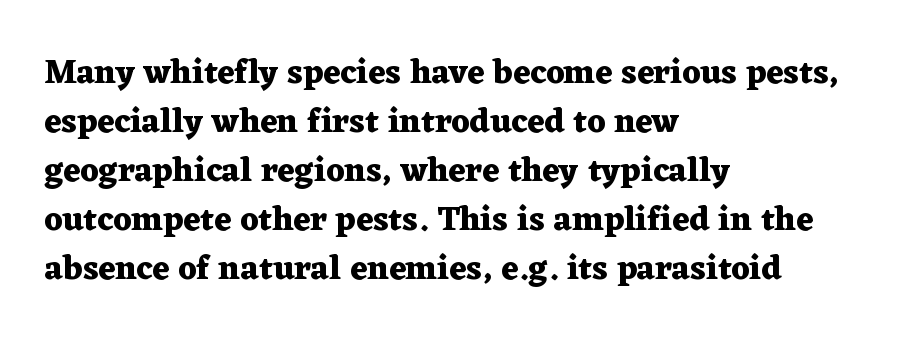
{"serif": "yes", "italic": "no", "bold": "yes", "weight": "heavy", "width": "wide", "stroke_contrast": "medium", "x_height": "medium", "monospaced": "no", "underline": "no", "align": "left", "line_spacing": "normal", "line_spacing_ratio": 1.44, "letter_spacing": "normal", "letter_spacing_em": 0.0, "glyph_px": 34}
